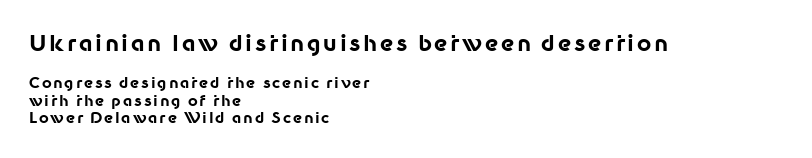
{"italic": "no", "bold": "yes", "underline": "no", "align": "left", "line_spacing_ratio": 1.19, "larger_block": "first", "size_ratio": 1.47, "glyph_px": 22}
